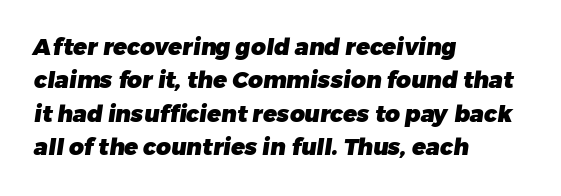
{"bold": "yes", "underline": "no", "align": "left", "line_spacing": "normal", "line_spacing_ratio": 1.45, "letter_spacing": "normal", "letter_spacing_em": 0.0, "glyph_px": 23}
